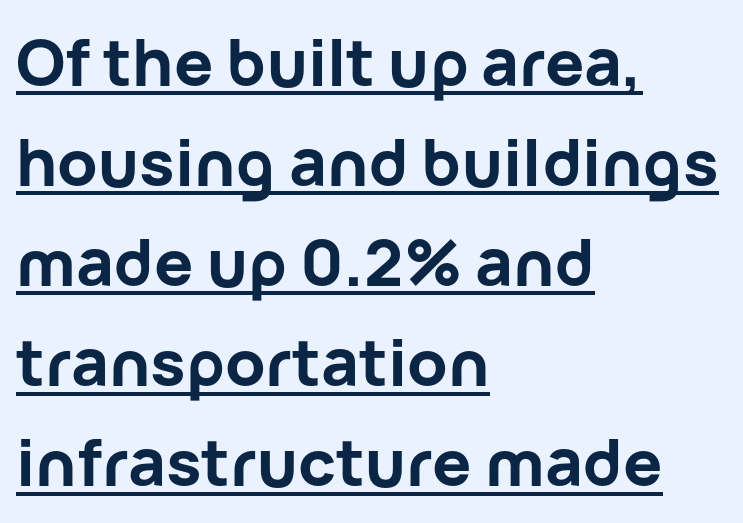
The type sits square on the baseline with zero lean. Regarding leading, the lines here are spaced in the standard way. The face used here is rendered with its standard letterfit. Is there an underline? Yes — a line sits under the letters. The passage shown is typed in a proportional face where columns would drift. Heft: maximum for text — a bold.
